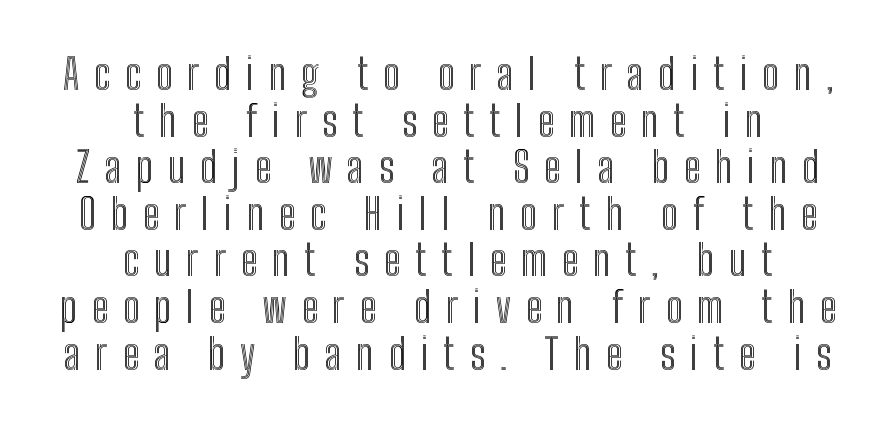
The image shows 42 px condensed type, upright; set centered, tight line spacing (1.11x), unusually wide letter spacing (+0.35 em), not underlined; a medium x-height.
